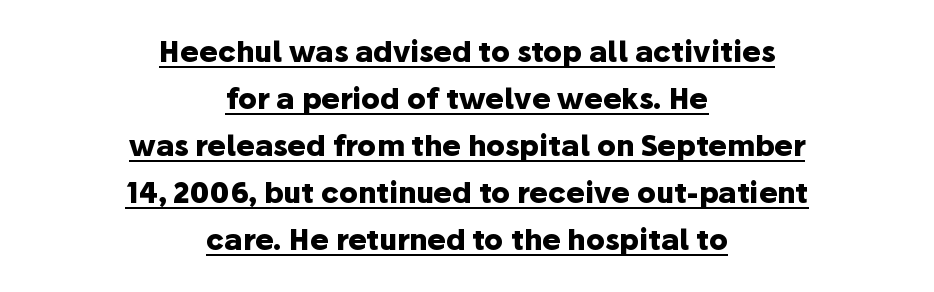
This sample has the flowing, uneven cadence of proportional lettering. One glance says typical: line gaps are just what's usual. Horizontally, the lines are justified to the midpoint only. The passage shown is underscored from start to finish. The strokes are fattened all the way to bold.
